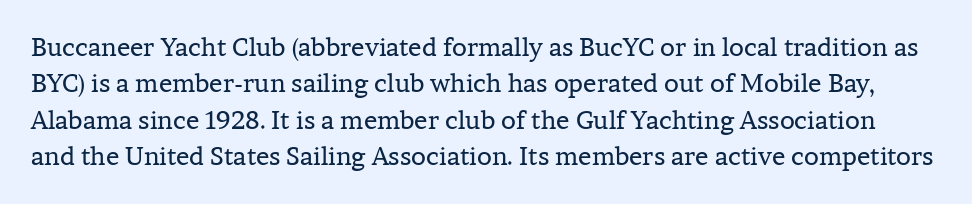
{"italic": "no", "bold": "no", "underline": "no", "line_spacing": "normal", "line_spacing_ratio": 1.46, "letter_spacing": "normal", "letter_spacing_em": 0.0, "glyph_px": 25}
